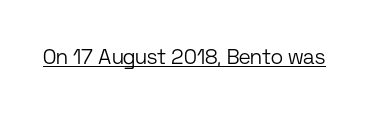
The image shows 21 px text type, upright; set normal letter spacing, underlined.
